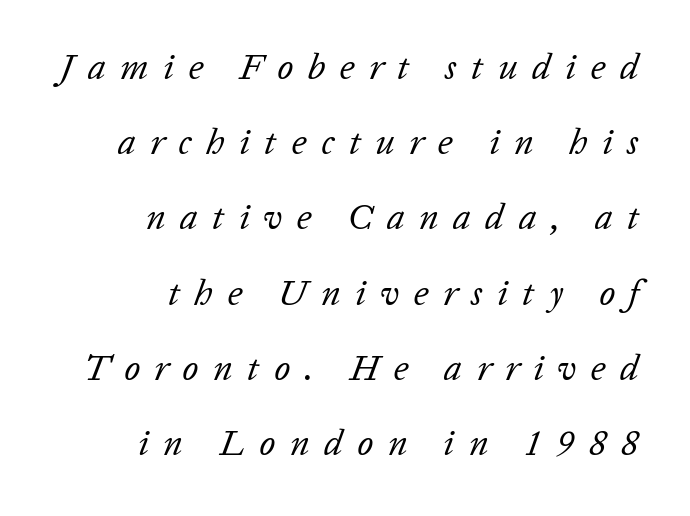
The image shows 36 px regular-weight type, italic (leaning right); set right-aligned, loose line spacing (2.09x), unusually wide letter spacing (+0.4 em), not underlined; low stroke contrast and a medium x-height.
